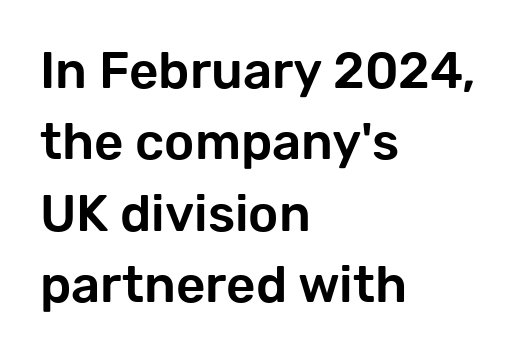
{"serif": "no", "italic": "no", "width": "normal", "stroke_contrast": "low", "x_height": "medium", "monospaced": "no", "underline": "no", "align": "left", "line_spacing": "normal", "line_spacing_ratio": 1.4, "letter_spacing": "normal", "letter_spacing_em": 0.0, "glyph_px": 51}
